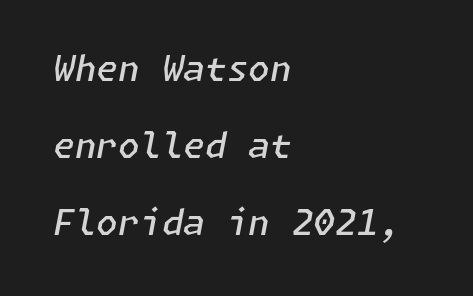
Q: Is the text bold? A: Semi-bold.
Q: Is the text italic (slanted)? A: Yes, it leans right by about 11 degrees.
Q: Is the text underlined? A: No.
Q: How is the paragraph aligned? A: Left-aligned.
Q: Is the spacing between letters normal or unusually wide? A: Normal.
Q: Is the spacing between lines tight, normal or loose? A: Loose.
Q: Width (condensed, normal, or wide)? A: Normal.
Q: Stroke contrast? A: Low.
Q: x-height? A: Medium.
